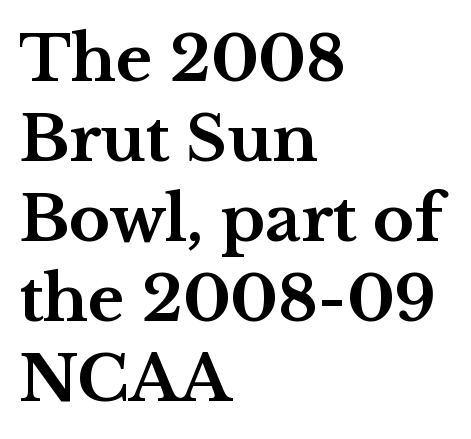
The image shows 63 px bold, wide serif type, upright; set left-aligned, normal line spacing (1.27x), normal letter spacing, not underlined; medium stroke contrast and a medium x-height.
